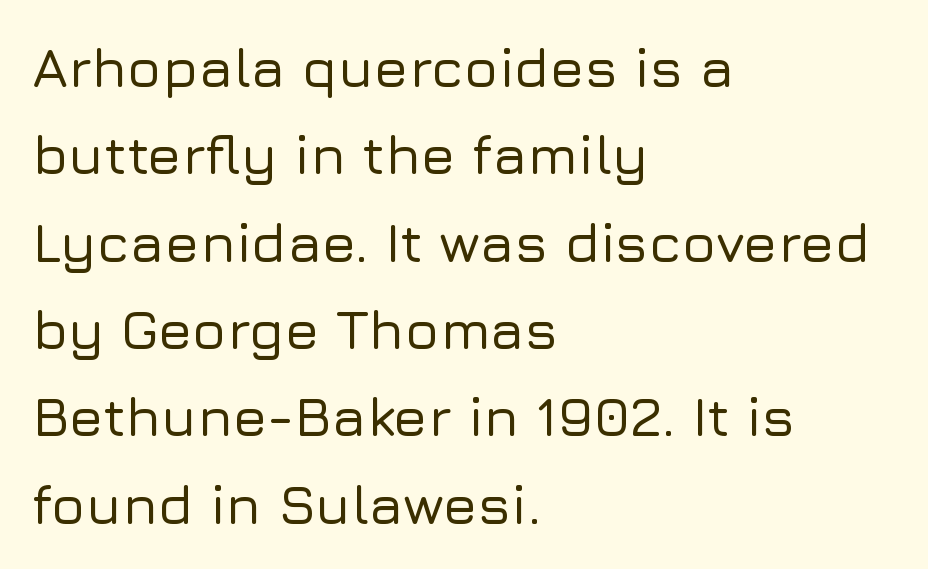
Q: Is the text italic (slanted)? A: No, it is upright.
Q: Is the typeface a serif or a sans-serif typeface? A: Sans-serif.
Q: Is the text underlined? A: No.
Q: How is the paragraph aligned? A: Left-aligned.
Q: Is the spacing between letters normal or unusually wide? A: Normal.
Q: Is the spacing between lines tight, normal or loose? A: Normal.
Q: Width (condensed, normal, or wide)? A: Normal.
Q: Stroke contrast? A: Low.
Q: x-height? A: Medium.
Q: Monospaced? A: No.
